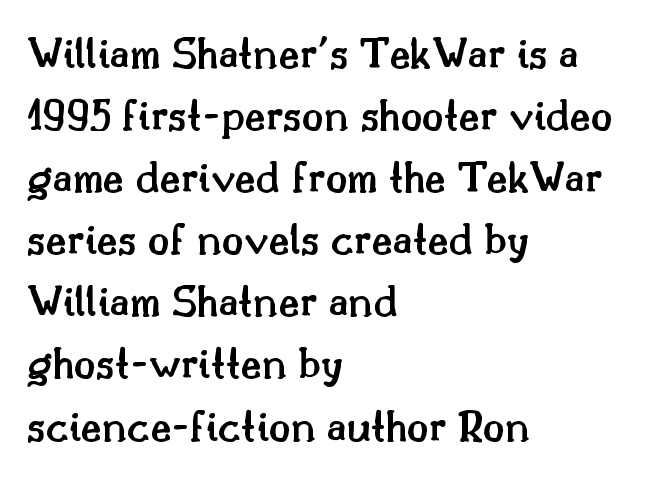
{"serif": "yes", "italic": "no", "bold": "semi", "weight": "semibold", "width": "normal", "stroke_contrast": "medium", "x_height": "small", "monospaced": "no", "underline": "no", "align": "left", "line_spacing": "normal", "line_spacing_ratio": 1.38, "letter_spacing": "normal", "letter_spacing_em": 0.0, "glyph_px": 45}
